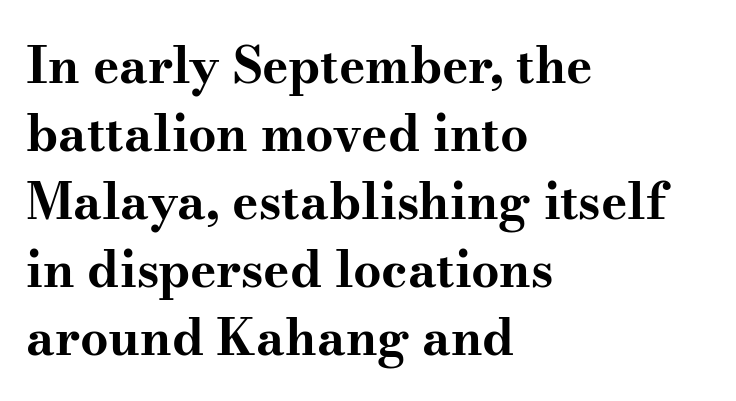
The image shows 50 px bold, wide serif type, upright; set left-aligned, normal line spacing (1.36x), normal letter spacing, not underlined; medium stroke contrast and a small x-height.
